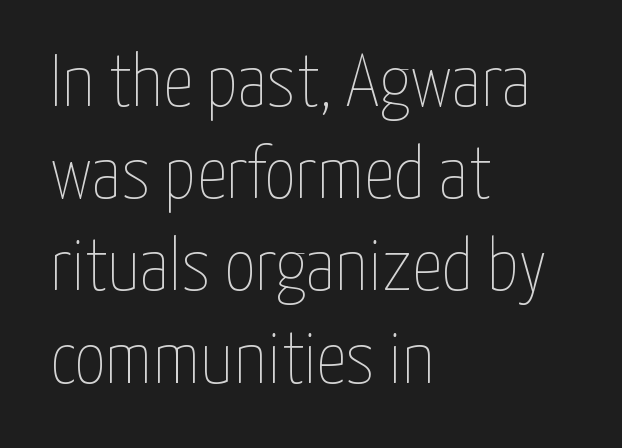
Q: Is the text bold? A: No.
Q: Is the text italic (slanted)? A: No, it is upright.
Q: Is the text underlined? A: No.
Q: How is the paragraph aligned? A: Left-aligned.
Q: Is the spacing between letters normal or unusually wide? A: Normal.
Q: Width (condensed, normal, or wide)? A: Condensed.
Q: Stroke contrast? A: Low.
Q: x-height? A: Medium.
Q: Monospaced? A: No.
